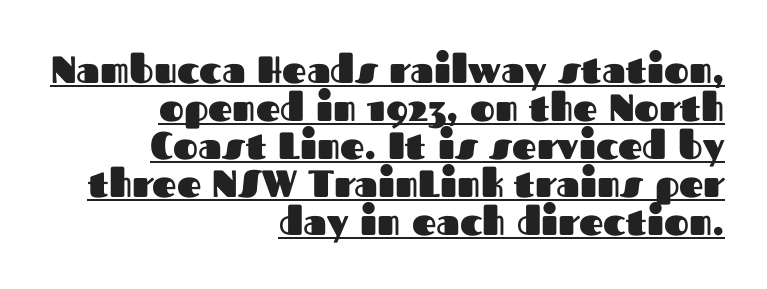
{"serif": "no", "italic": "no", "bold": "yes", "weight": "heavy", "width": "normal", "stroke_contrast": "medium", "x_height": "medium", "monospaced": "no", "underline": "yes", "align": "right", "line_spacing": "tight", "line_spacing_ratio": 1.0, "letter_spacing": "normal", "letter_spacing_em": 0.0, "glyph_px": 38}
